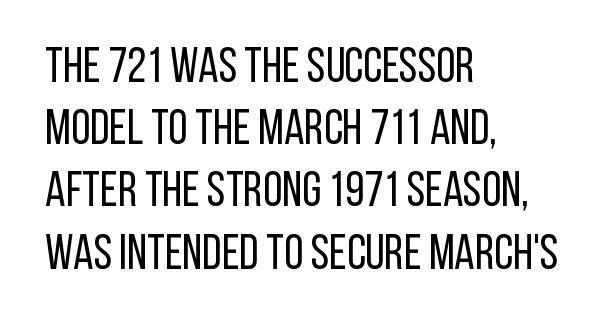
Q: Is the text bold? A: No.
Q: Is the text italic (slanted)? A: No, it is upright.
Q: Is the typeface a serif or a sans-serif typeface? A: Sans-serif.
Q: Is the text underlined? A: No.
Q: How is the paragraph aligned? A: Left-aligned.
Q: Is the spacing between letters normal or unusually wide? A: Normal.
Q: Is the spacing between lines tight, normal or loose? A: Normal.
Q: Width (condensed, normal, or wide)? A: Condensed.
Q: Stroke contrast? A: Low.
Q: x-height? A: Large.
Q: Monospaced? A: No.
